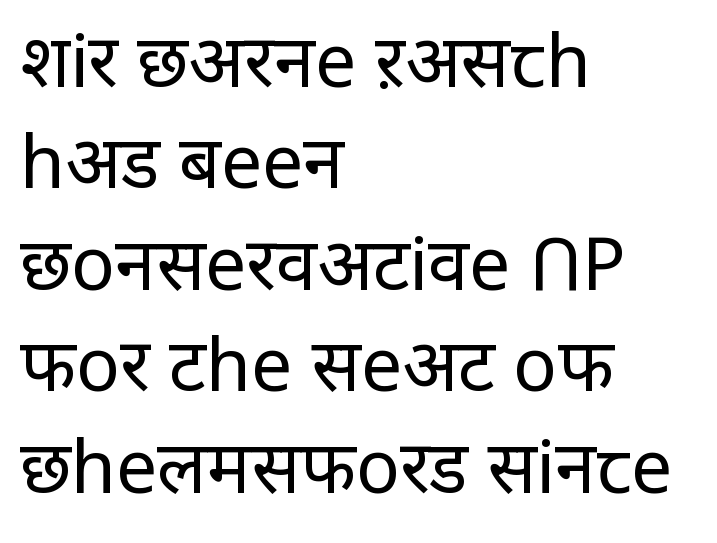
{"serif": "no", "italic": "no", "bold": "no", "weight": "regular", "width": "normal", "stroke_contrast": "low", "x_height": "large", "monospaced": "no", "underline": "no", "align": "left", "line_spacing": "normal", "line_spacing_ratio": 1.39, "letter_spacing": "normal", "letter_spacing_em": 0.0, "glyph_px": 73}
